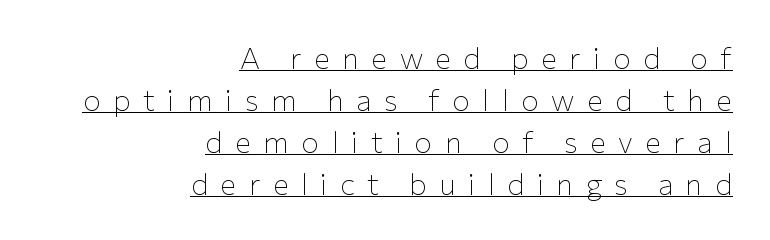
{"serif": "no", "italic": "no", "bold": "no", "weight": "thin", "width": "normal", "stroke_contrast": "low", "x_height": "medium", "monospaced": "no", "underline": "yes", "align": "right", "line_spacing": "normal", "line_spacing_ratio": 1.4, "letter_spacing": "wide", "letter_spacing_em": 0.41, "glyph_px": 30}
